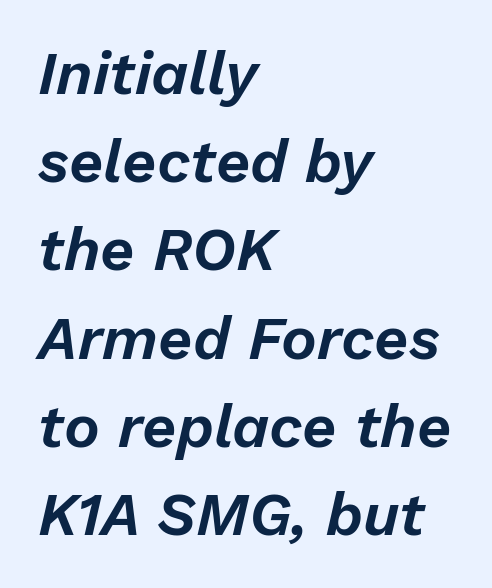
{"italic": "yes", "lean": "right", "slant_degrees": 13, "width": "normal", "stroke_contrast": "low", "x_height": "medium", "monospaced": "no", "underline": "no", "align": "left", "line_spacing": "normal", "line_spacing_ratio": 1.47, "letter_spacing": "normal", "letter_spacing_em": 0.0, "glyph_px": 60}
